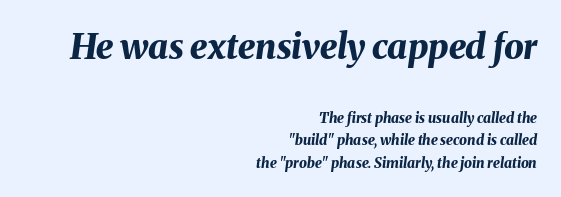
The image shows 35 px bold type, italic (leaning right); set right-aligned, normal line spacing (1.62x), normal letter spacing, not underlined; the first (top) block is 2.5x larger; medium stroke contrast and a medium x-height.
